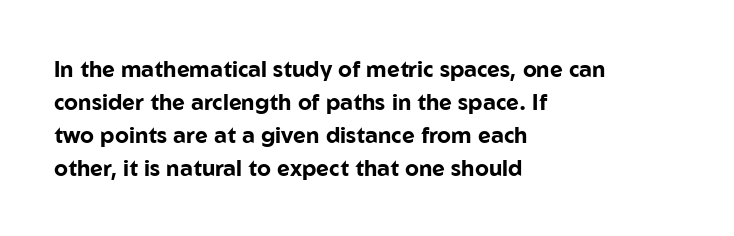
The image shows 22 px bold type, upright; set left-aligned, normal line spacing (1.5x), normal letter spacing, not underlined.
